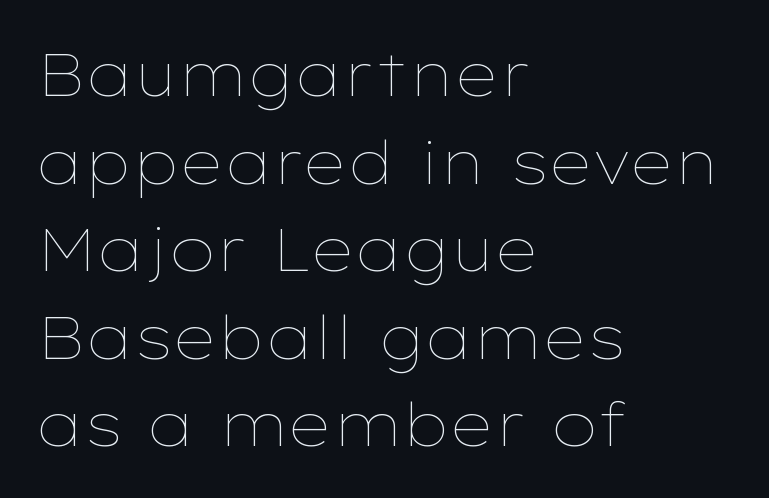
The paragraph shown leans on its left margin. Summary of weight: not heavy and not bold. The baseline area is clear. The type is set solid horizontally, with unmodified tracking. Looks like regular typesetting: each glyph gets only the width it needs. Ascenders rise straight up at ninety degrees.
